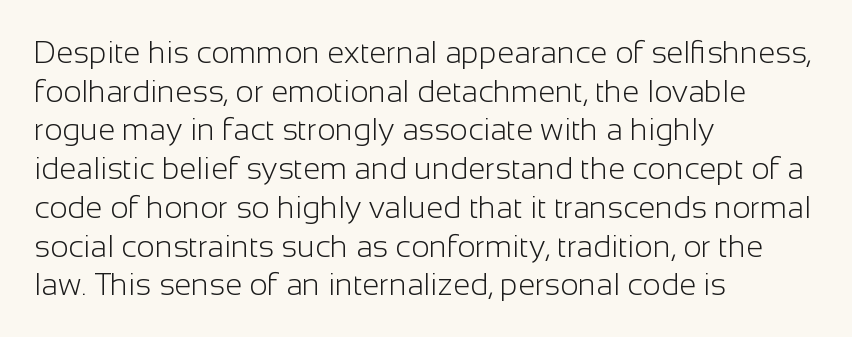
The image shows 31 px light sans-serif type, upright; set left-aligned, normal line spacing (1.25x), normal letter spacing, not underlined; low stroke contrast and a medium x-height.
